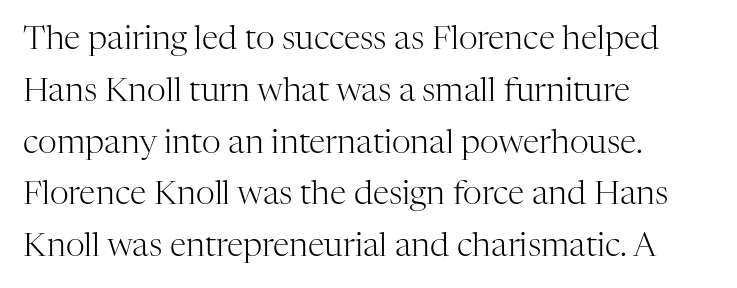
The image shows 33 px light serif type, upright; set left-aligned, normal line spacing (1.57x), normal letter spacing, not underlined; high stroke contrast and a medium x-height.
